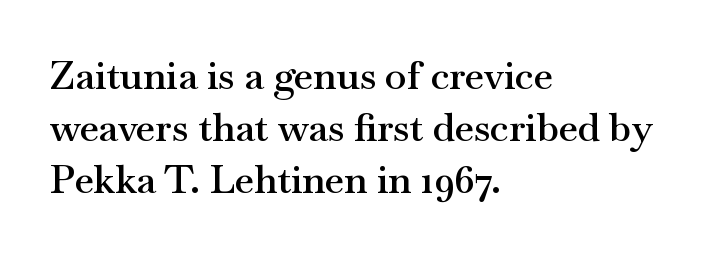
Q: Is the text bold? A: Semi-bold.
Q: Is the text italic (slanted)? A: No, it is upright.
Q: Is the typeface a serif or a sans-serif typeface? A: Serif.
Q: Is the text underlined? A: No.
Q: How is the paragraph aligned? A: Left-aligned.
Q: Is the spacing between letters normal or unusually wide? A: Normal.
Q: Is the spacing between lines tight, normal or loose? A: Normal.
Q: Width (condensed, normal, or wide)? A: Wide.
Q: Stroke contrast? A: Medium.
Q: x-height? A: Small.
Q: Monospaced? A: No.
